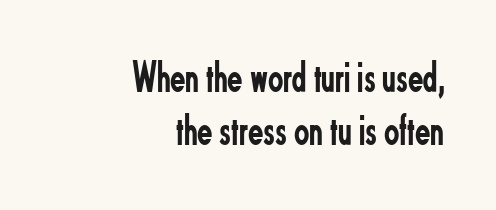
Q: Is the text bold? A: No.
Q: Is the text italic (slanted)? A: No, it is upright.
Q: Is the typeface a serif or a sans-serif typeface? A: Sans-serif.
Q: Is the text underlined? A: No.
Q: How is the paragraph aligned? A: Right-aligned.
Q: Is the spacing between letters normal or unusually wide? A: Normal.
Q: Width (condensed, normal, or wide)? A: Condensed.
Q: Stroke contrast? A: Low.
Q: x-height? A: Small.
Q: Monospaced? A: No.
